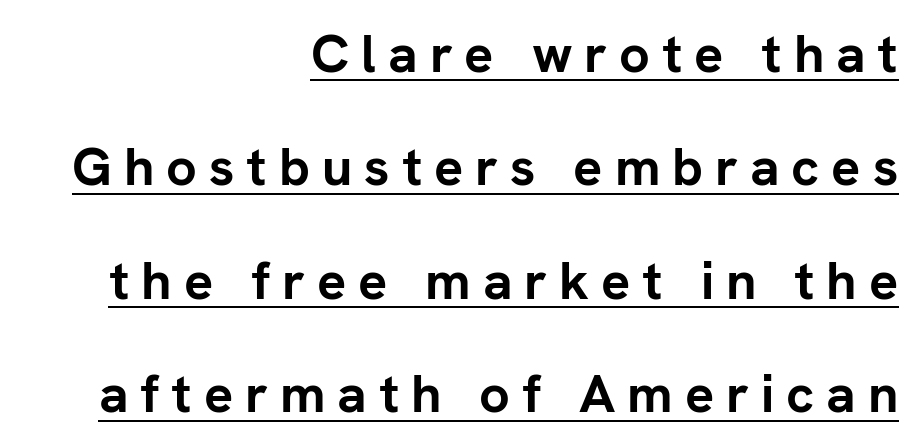
Q: Is the text bold? A: Yes.
Q: Is the text italic (slanted)? A: No, it is upright.
Q: Is the typeface a serif or a sans-serif typeface? A: Sans-serif.
Q: Is the text underlined? A: Yes.
Q: How is the paragraph aligned? A: Right-aligned.
Q: Is the spacing between letters normal or unusually wide? A: Unusually wide.
Q: Is the spacing between lines tight, normal or loose? A: Loose.
Q: Width (condensed, normal, or wide)? A: Normal.
Q: Stroke contrast? A: Low.
Q: x-height? A: Medium.
Q: Monospaced? A: No.
